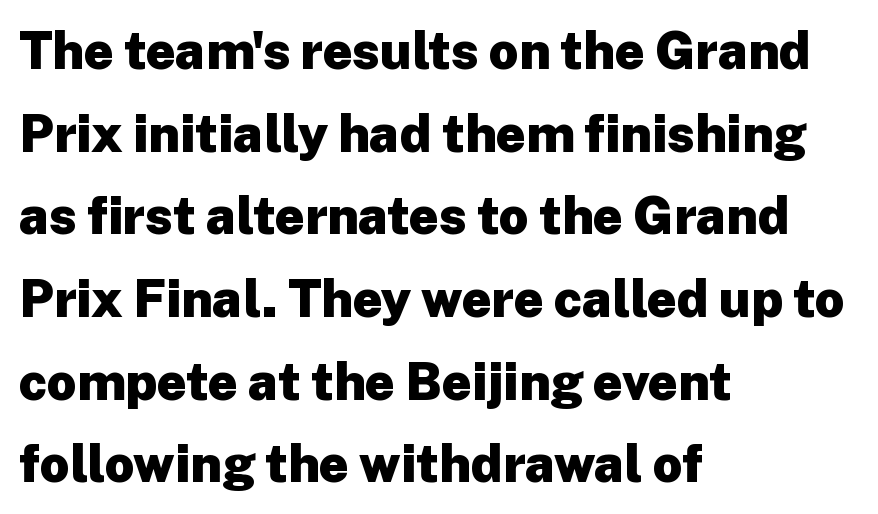
Is there any slant? The stems are plumb. Each line starts at the same left margin while the right side varies. Letterform terminals end flat and unadorned throughout the passage. Honestly, the row spacing looks completely unremarkable. You could not count columns in this text — the font is proportionally spaced. Students, note that the glyphs here touch the page at normal intervals.
